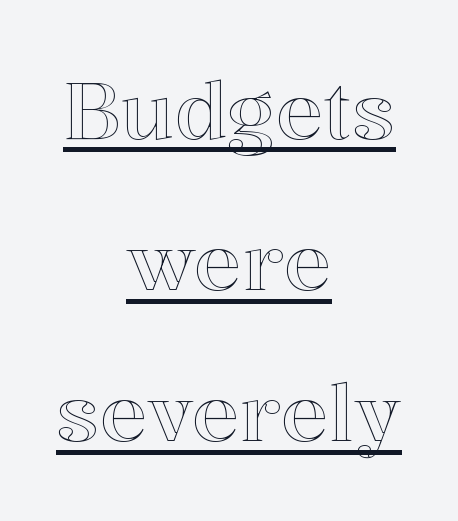
Glance below the letters and you will spot a drawn line. Every character sits straight up, as roman type does. Proportional: the letters do not fall into vertical columns. These lines are centered, leaving both edges ragged.
